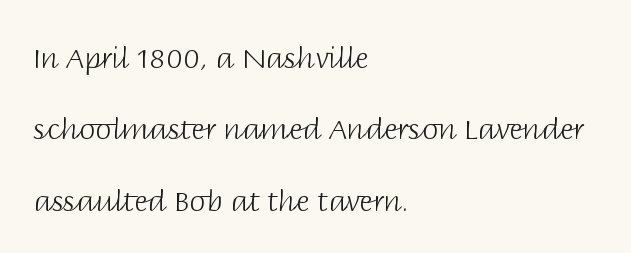
The image shows 29 px light sans-serif type, upright; set left-aligned, loose line spacing (2.46x), normal letter spacing, not underlined; low stroke contrast and a large x-height.
